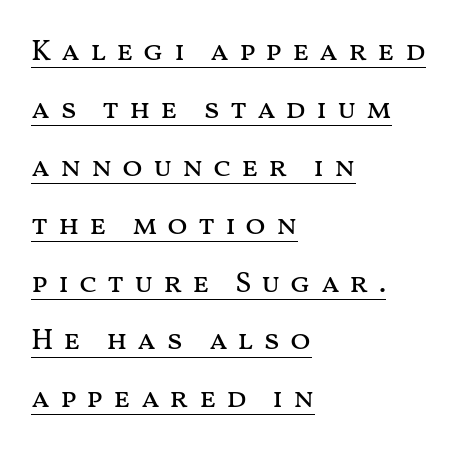
{"italic": "no", "bold": "no", "weight": "regular", "width": "wide", "stroke_contrast": "medium", "x_height": "medium", "monospaced": "no", "underline": "yes", "align": "left", "line_spacing": "loose", "line_spacing_ratio": 1.93, "letter_spacing": "wide", "letter_spacing_em": 0.32, "glyph_px": 30}
